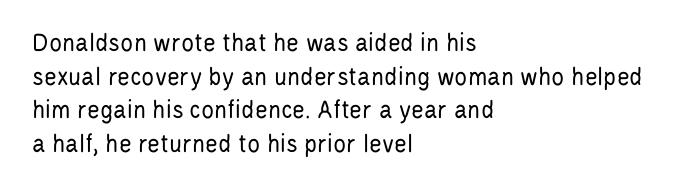
Q: Is the text bold? A: No.
Q: Is the text italic (slanted)? A: No, it is upright.
Q: Is the text underlined? A: No.
Q: How is the paragraph aligned? A: Left-aligned.
Q: Is the spacing between letters normal or unusually wide? A: Normal.
Q: Is the spacing between lines tight, normal or loose? A: Normal.
